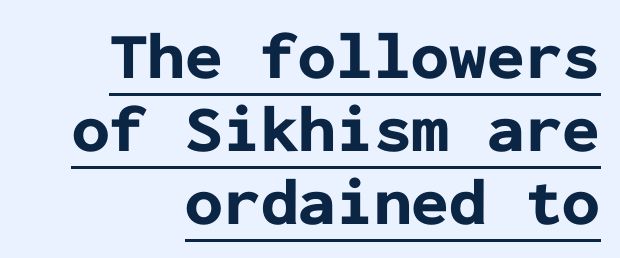
The image shows 67 px bold sans-serif type, upright, monospaced; set right-aligned, tight line spacing (1.09x), normal letter spacing, underlined; low stroke contrast and a medium x-height.
